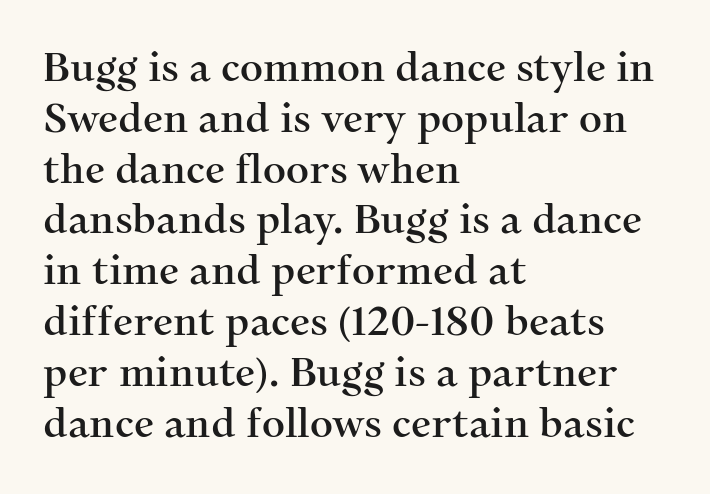
The image shows 40 px serif type, upright; set left-aligned, normal line spacing (1.27x), normal letter spacing, not underlined; medium stroke contrast and a medium x-height.
